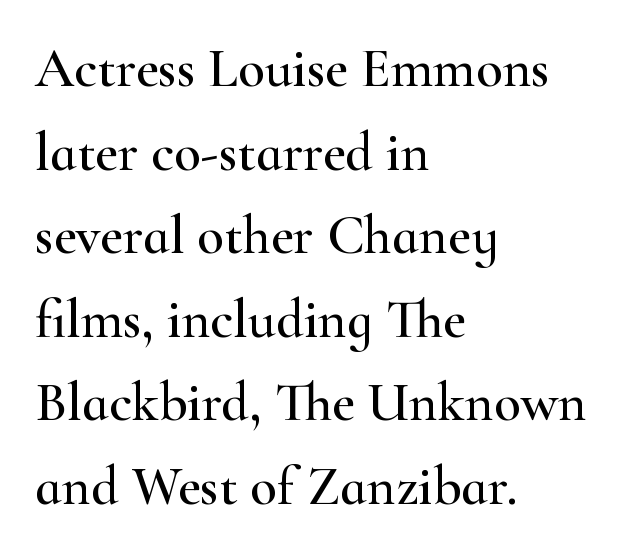
Q: Is the text italic (slanted)? A: No, it is upright.
Q: Is the typeface a serif or a sans-serif typeface? A: Serif.
Q: Is the text underlined? A: No.
Q: How is the paragraph aligned? A: Left-aligned.
Q: Is the spacing between letters normal or unusually wide? A: Normal.
Q: Is the spacing between lines tight, normal or loose? A: Normal.
Q: Width (condensed, normal, or wide)? A: Wide.
Q: Stroke contrast? A: High.
Q: x-height? A: Small.
Q: Monospaced? A: No.
